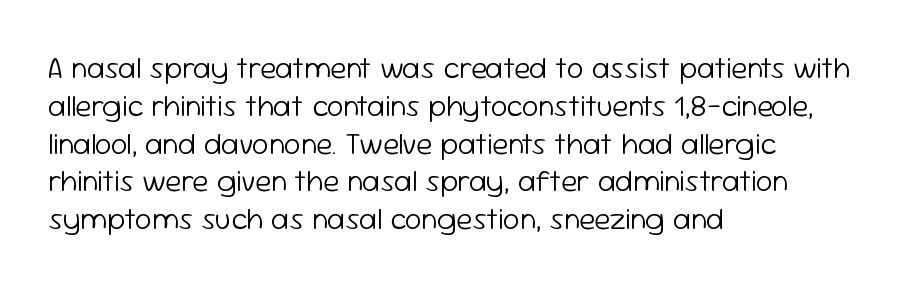
Q: Is the text bold? A: No.
Q: Is the text italic (slanted)? A: No, it is upright.
Q: Is the typeface a serif or a sans-serif typeface? A: Sans-serif.
Q: Is the text underlined? A: No.
Q: How is the paragraph aligned? A: Left-aligned.
Q: Is the spacing between letters normal or unusually wide? A: Normal.
Q: Is the spacing between lines tight, normal or loose? A: Normal.
Q: Width (condensed, normal, or wide)? A: Normal.
Q: Stroke contrast? A: Low.
Q: x-height? A: Medium.
Q: Monospaced? A: No.
